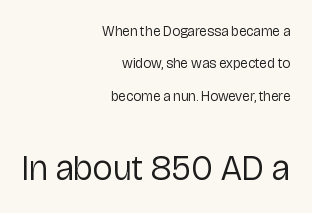
The image shows 35 px regular-weight sans-serif type, upright; set right-aligned, loose line spacing (2.31x), normal letter spacing, not underlined; the second (bottom) block is 2.5x larger; low stroke contrast and a medium x-height.
